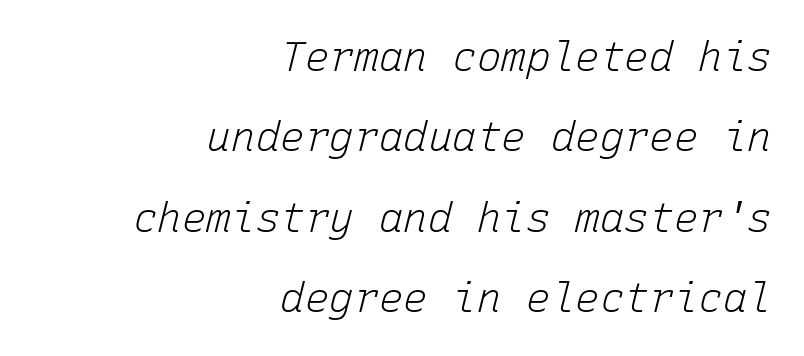
The image shows 41 px light type, italic (leaning right), monospaced; set right-aligned, loose line spacing (1.96x), normal letter spacing, not underlined; low stroke contrast and a medium x-height.
